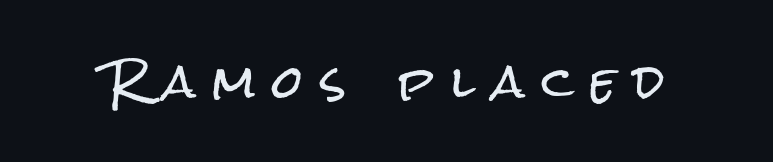
The image shows 44 px condensed sans-serif type, upright; set unusually wide letter spacing (+0.4 em), not underlined; low stroke contrast and a medium x-height.
